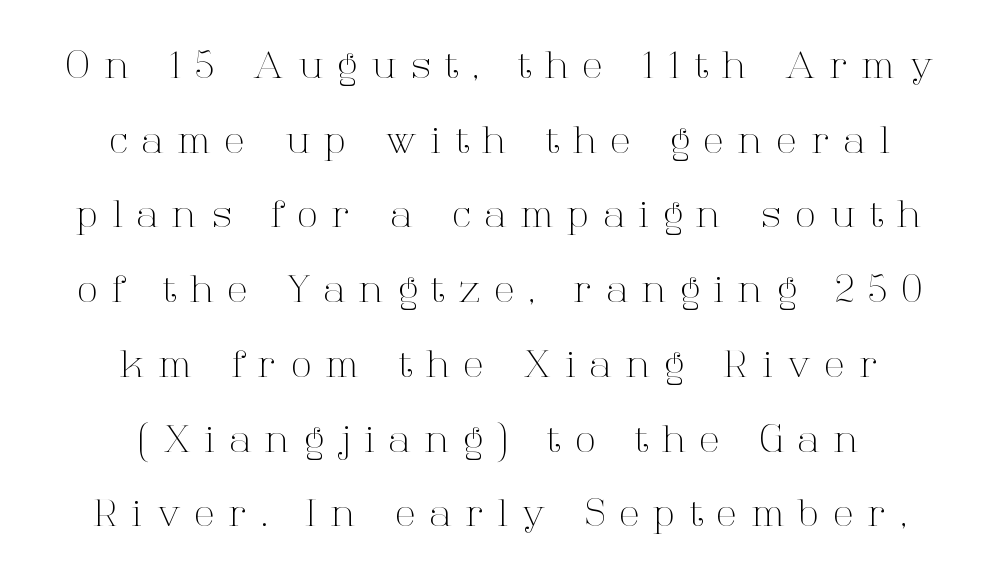
The image shows 37 px light serif type, upright; set centered, loose line spacing (2.02x), unusually wide letter spacing (+0.4 em), not underlined; high stroke contrast and a medium x-height.
